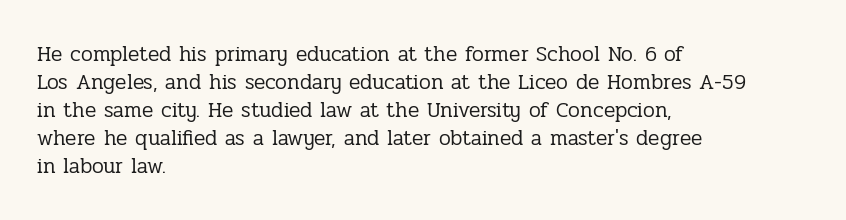
Q: Is the text bold? A: No.
Q: Is the text italic (slanted)? A: No, it is upright.
Q: Is the text underlined? A: No.
Q: How is the paragraph aligned? A: Left-aligned.
Q: Is the spacing between letters normal or unusually wide? A: Normal.
Q: Is the spacing between lines tight, normal or loose? A: Normal.
